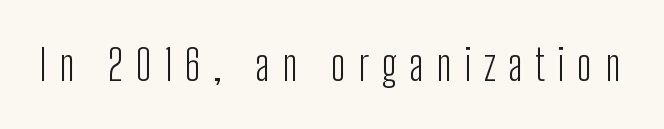
The image shows 42 px light, condensed sans-serif type, upright; set unusually wide letter spacing (+0.3 em), not underlined; low stroke contrast and a medium x-height.
